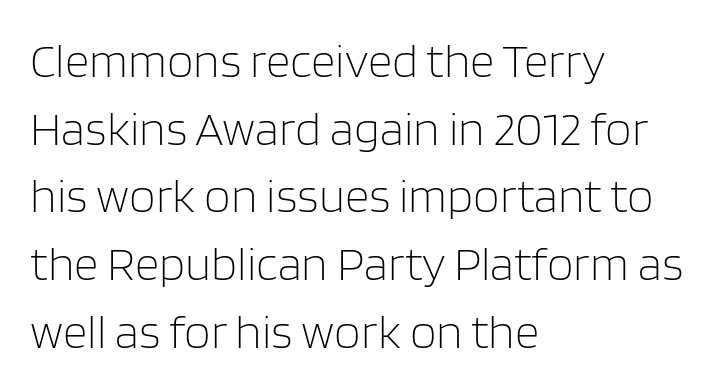
{"serif": "no", "italic": "no", "bold": "no", "weight": "light", "width": "normal", "stroke_contrast": "low", "x_height": "large", "monospaced": "no", "underline": "no", "align": "left", "line_spacing": "normal", "line_spacing_ratio": 1.41, "letter_spacing": "normal", "letter_spacing_em": 0.0, "glyph_px": 48}
